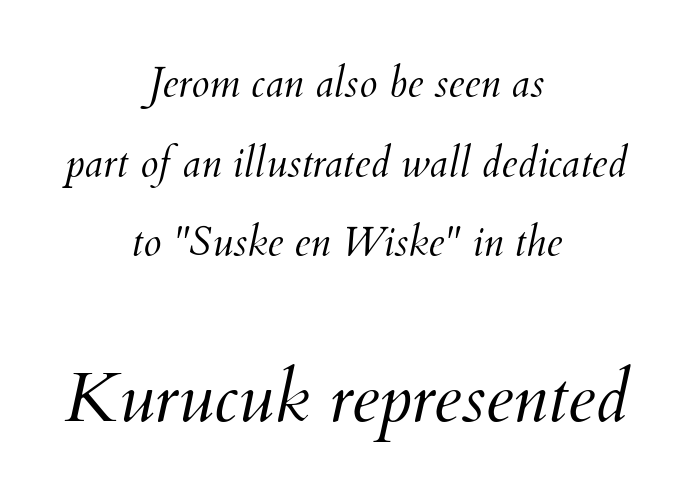
Each word holds together tightly as a unit, with standard inter-letter gaps. Is there much room between lines? Yes — plenty of vertical air separates them. Top chunk: small. Bottom chunk: large. Character widths vary here, with narrow letters taking less room than wide ones.
